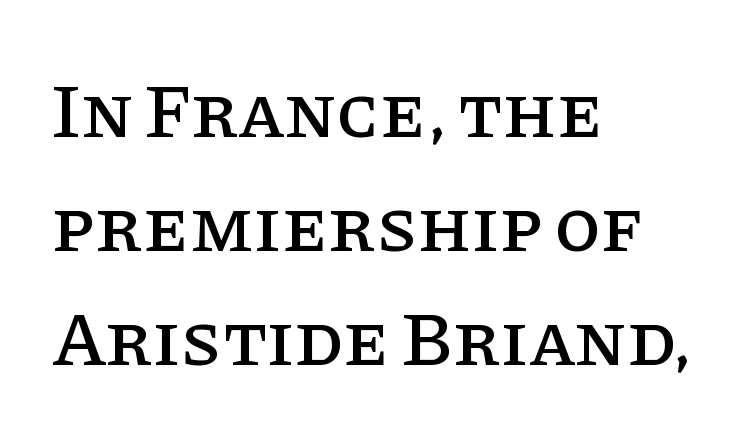
Q: Is the text italic (slanted)? A: No, it is upright.
Q: Is the typeface a serif or a sans-serif typeface? A: Serif.
Q: Is the text underlined? A: No.
Q: How is the paragraph aligned? A: Left-aligned.
Q: Is the spacing between letters normal or unusually wide? A: Normal.
Q: Is the spacing between lines tight, normal or loose? A: Normal.
Q: Width (condensed, normal, or wide)? A: Normal.
Q: Stroke contrast? A: Low.
Q: x-height? A: Large.
Q: Monospaced? A: No.
